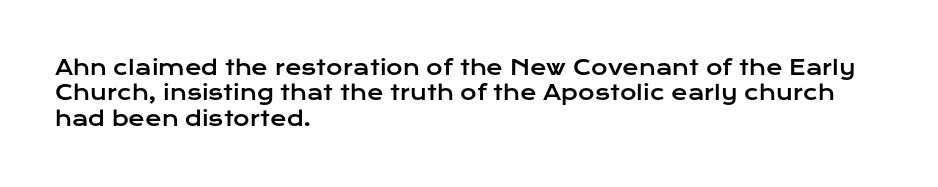
{"italic": "no", "underline": "no", "align": "left", "line_spacing": "normal", "line_spacing_ratio": 1.27, "letter_spacing": "normal", "letter_spacing_em": 0.0, "glyph_px": 20}
